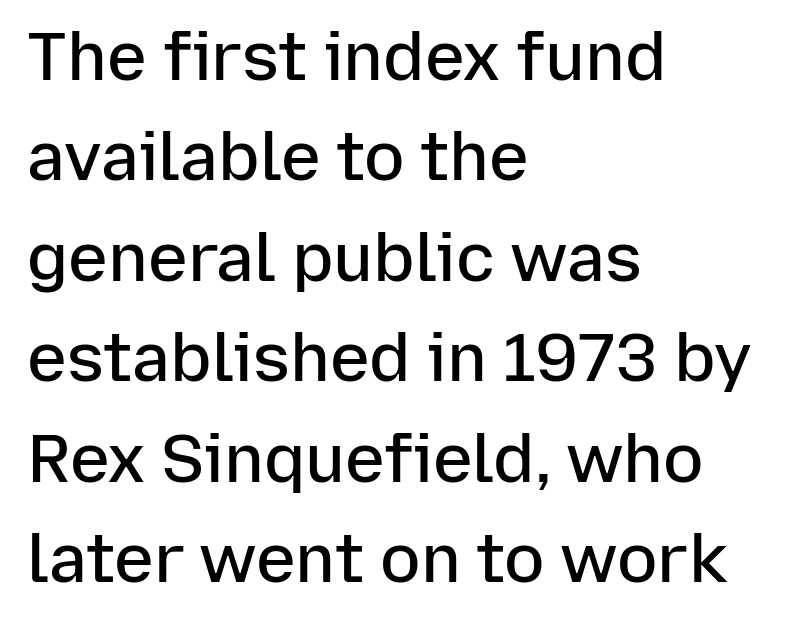
Q: Is the text bold? A: Semi-bold.
Q: Is the text italic (slanted)? A: No, it is upright.
Q: Is the typeface a serif or a sans-serif typeface? A: Sans-serif.
Q: Is the text underlined? A: No.
Q: How is the paragraph aligned? A: Left-aligned.
Q: Is the spacing between letters normal or unusually wide? A: Normal.
Q: Is the spacing between lines tight, normal or loose? A: Normal.
Q: Width (condensed, normal, or wide)? A: Normal.
Q: Stroke contrast? A: Low.
Q: x-height? A: Medium.
Q: Monospaced? A: No.
